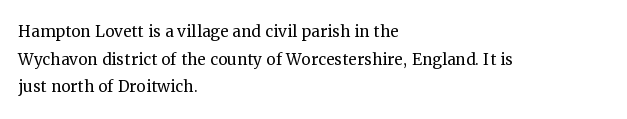
The image shows 21 px text type, upright; set left-aligned, normal line spacing (1.32x), normal letter spacing, not underlined.
